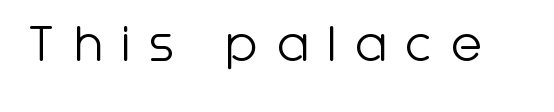
Spacing verdict: proportional, widths tailored to each character. The designer went with a sans here, leaving each stem footless. Every stem runs plumb, perpendicular to the baseline. Words appear elongated and porous because spacing is wide. The strokes are not fattened; the text isn't bold.
